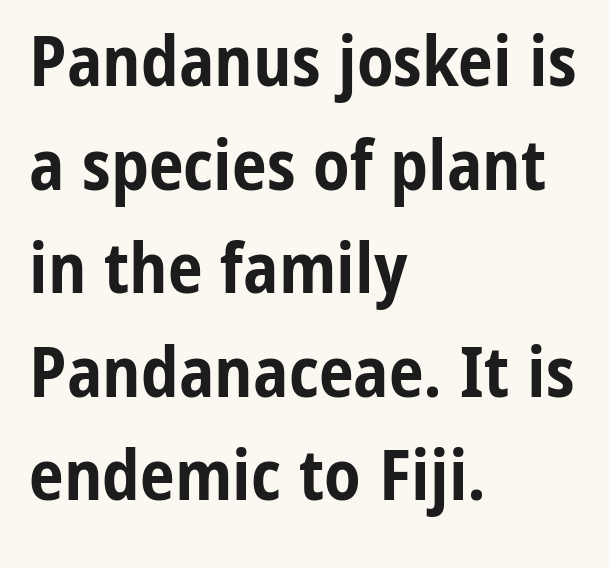
This is sans-serif lettering, the kind often seen on screens and signage. Compared with typical paragraphs, the rows here are spaced about the same. The lettering holds an erect, upright posture throughout. The paragraph shown leans on its left margin. Plain, unruled lines of type. The letters advance in unequal steps, a hallmark of proportional type.
